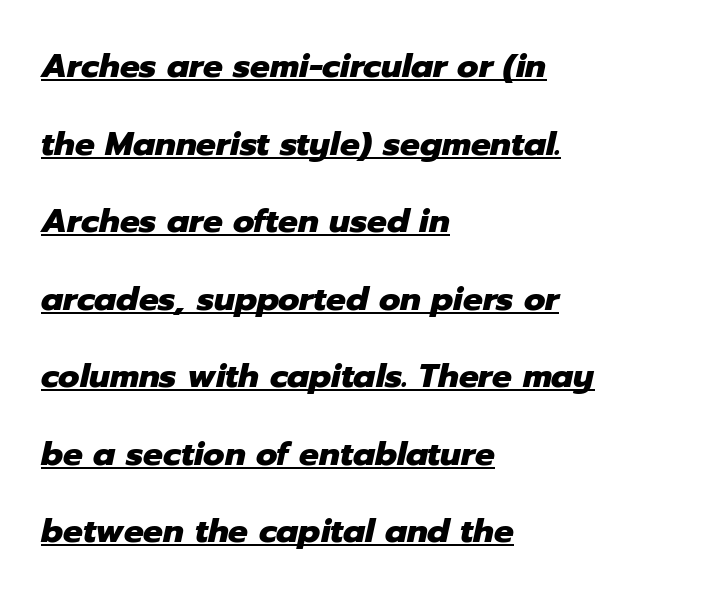
The image shows 33 px heavy type, italic (leaning right); set left-aligned, loose line spacing (2.35x), normal letter spacing, underlined; low stroke contrast and a medium x-height.
